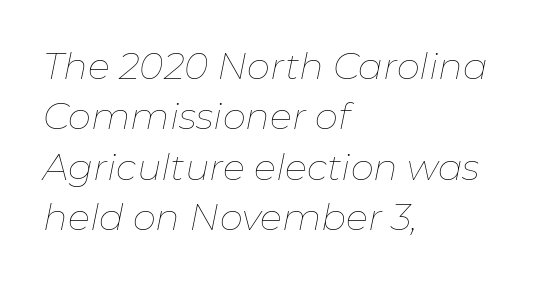
The image shows 37 px thin type, italic (leaning right); set left-aligned, normal line spacing (1.36x), normal letter spacing, not underlined; low stroke contrast and a medium x-height.
